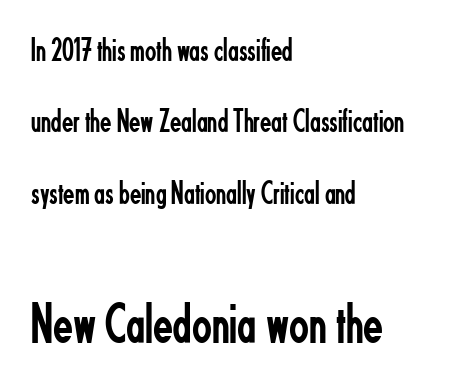
{"serif": "no", "italic": "no", "bold": "no", "weight": "regular", "width": "condensed", "stroke_contrast": "low", "x_height": "small", "monospaced": "no", "underline": "no", "align": "left", "line_spacing": "loose", "line_spacing_ratio": 2.16, "letter_spacing": "normal", "letter_spacing_em": 0.0, "larger_block": "second", "size_ratio": 1.76, "glyph_px": 58}
